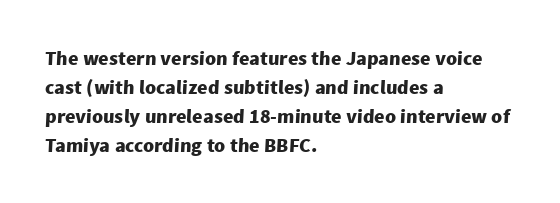
{"bold": "yes", "underline": "no", "align": "left", "line_spacing": "normal", "line_spacing_ratio": 1.45, "letter_spacing": "normal", "letter_spacing_em": 0.0, "glyph_px": 20}
